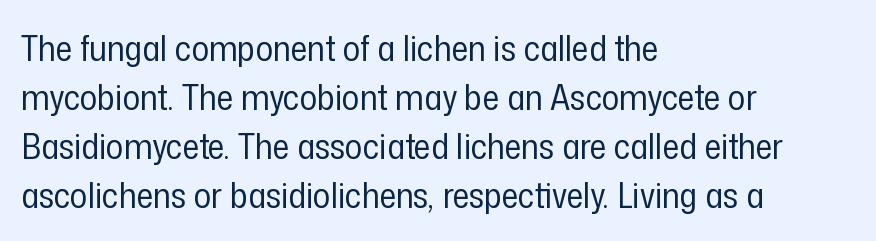
{"serif": "no", "italic": "no", "bold": "no", "weight": "regular", "width": "condensed", "stroke_contrast": "low", "x_height": "medium", "monospaced": "no", "underline": "no", "align": "left", "line_spacing": "normal", "line_spacing_ratio": 1.36, "letter_spacing": "normal", "letter_spacing_em": 0.0, "glyph_px": 36}
